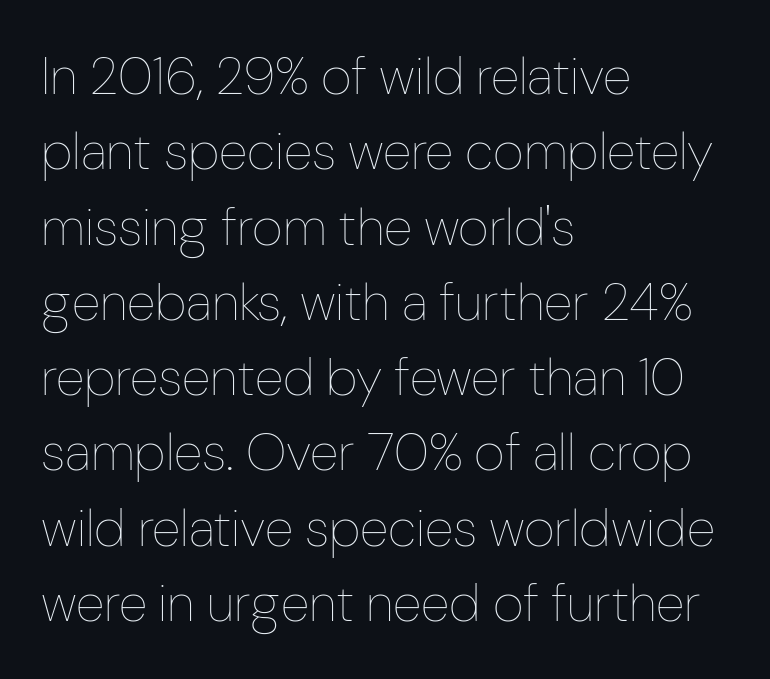
Q: Is the text bold? A: No.
Q: Is the text italic (slanted)? A: No, it is upright.
Q: Is the text underlined? A: No.
Q: How is the paragraph aligned? A: Left-aligned.
Q: Is the spacing between letters normal or unusually wide? A: Normal.
Q: Is the spacing between lines tight, normal or loose? A: Normal.
Q: Width (condensed, normal, or wide)? A: Condensed.
Q: Stroke contrast? A: Low.
Q: x-height? A: Medium.
Q: Monospaced? A: No.
